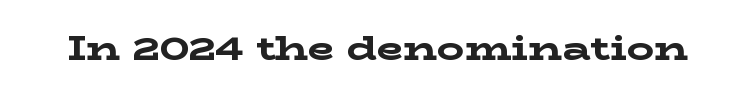
The image shows 34 px bold, wide serif type, upright; set normal letter spacing, not underlined; low stroke contrast and a medium x-height.
